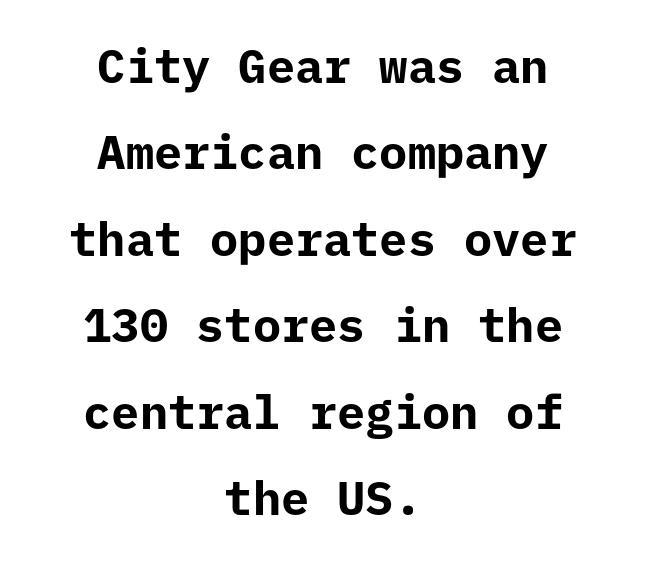
Does extra space separate the letters? No, they use regular spacing. Visually the block forms a symmetrical silhouette, jagged on both flanks. Only glyphs here, with clear space below each row. Posture: straight, roman, zero tilt.
